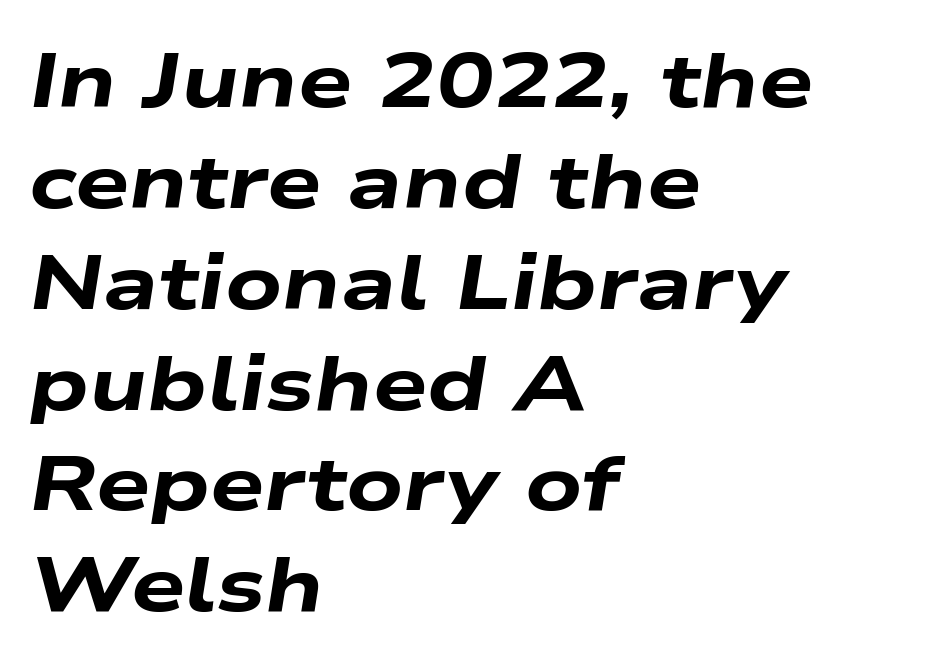
Unmarked baselines from the first word to the last. Students, this is bold: see how much ink each stroke carries. Compared with typical body copy, the letter spacing here is the same. These lines stack with their left ends in a neat column. Note the varied advance widths — an 'i' is clearly narrower than an 'm'.
